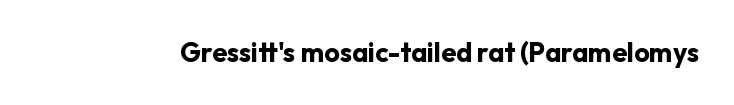
Q: Is the text bold? A: Yes.
Q: Is the text italic (slanted)? A: No, it is upright.
Q: Is the text underlined? A: No.
Q: Is the spacing between letters normal or unusually wide? A: Normal.
